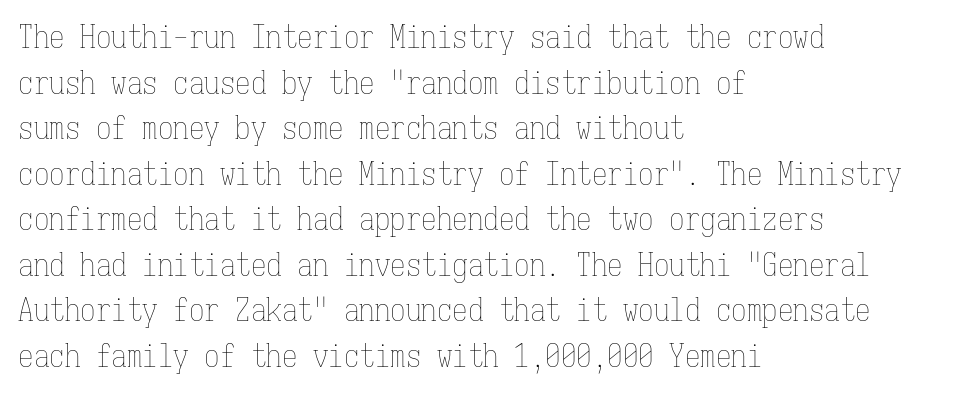
Q: Is the text bold? A: No.
Q: Is the text italic (slanted)? A: No, it is upright.
Q: Is the text underlined? A: No.
Q: How is the paragraph aligned? A: Left-aligned.
Q: Is the spacing between letters normal or unusually wide? A: Normal.
Q: Is the spacing between lines tight, normal or loose? A: Normal.
Q: Width (condensed, normal, or wide)? A: Condensed.
Q: Stroke contrast? A: Low.
Q: x-height? A: Medium.
Q: Monospaced? A: Yes.
